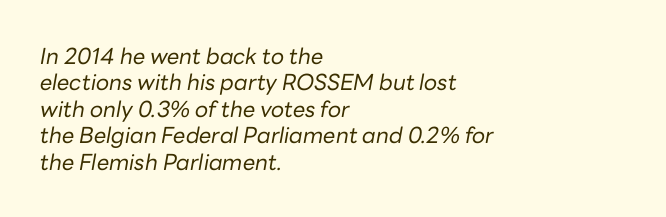
The image shows 22 px text type, italic (leaning right); set left-aligned, line spacing 1.2x, normal letter spacing, not underlined.
